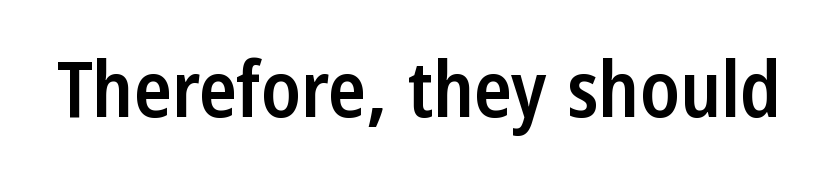
The image shows 78 px semibold, condensed sans-serif type, upright; set normal letter spacing, not underlined; low stroke contrast and a medium x-height.
